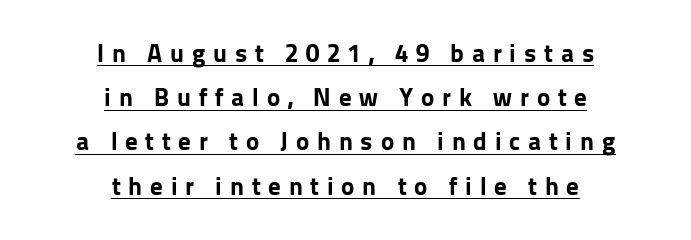
The image shows 25 px bold type, upright; set centered, line spacing 1.77x, unusually wide letter spacing (+0.31 em), underlined.
